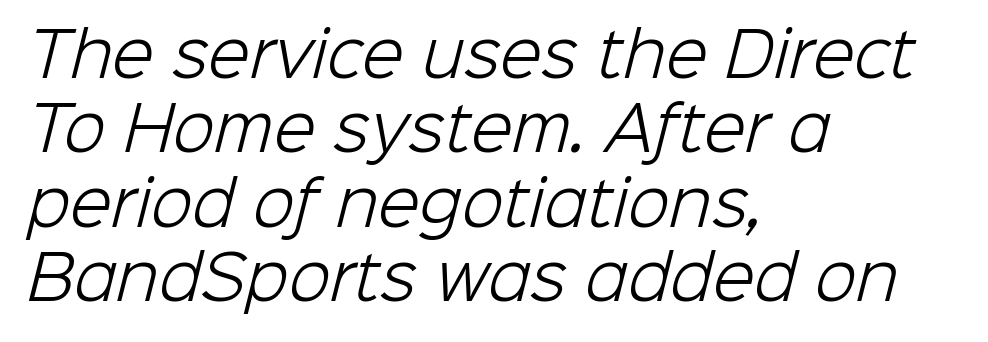
The image shows 61 px light sans-serif type; set left-aligned, line spacing 1.22x, normal letter spacing, not underlined; low stroke contrast and a medium x-height.
